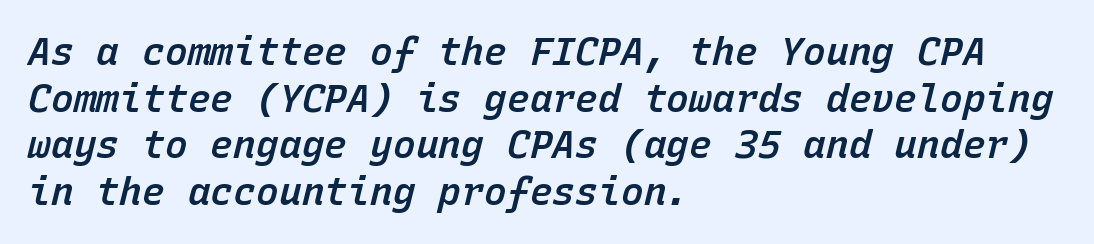
The image shows 38 px semibold type, italic (leaning right), monospaced; set left-aligned, line spacing 1.23x, normal letter spacing, not underlined; low stroke contrast and a medium x-height.
